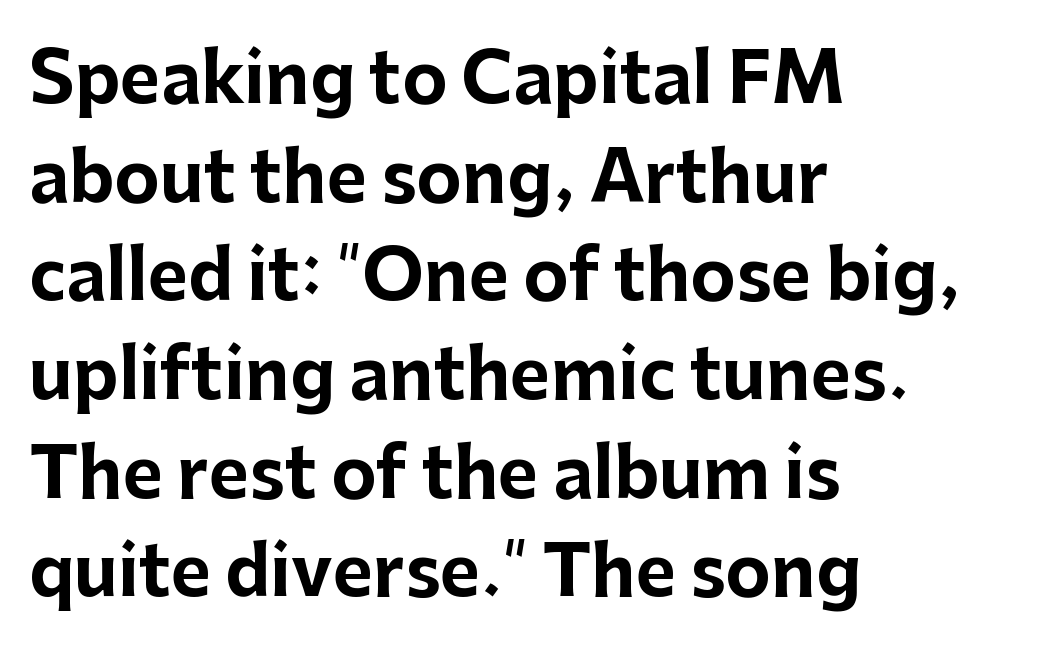
The image shows 69 px bold sans-serif type, upright; set left-aligned, normal line spacing (1.43x), normal letter spacing, not underlined; low stroke contrast and a medium x-height.
